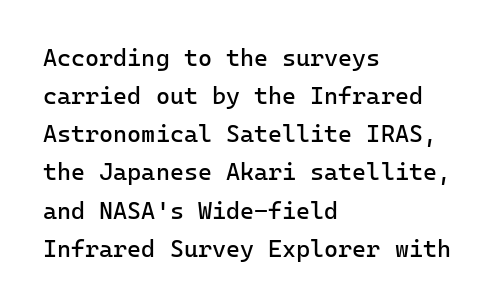
Q: Is the text bold? A: No.
Q: Is the text italic (slanted)? A: No, it is upright.
Q: Is the text underlined? A: No.
Q: How is the paragraph aligned? A: Left-aligned.
Q: Is the spacing between letters normal or unusually wide? A: Normal.
Q: Is the spacing between lines tight, normal or loose? A: Normal.
